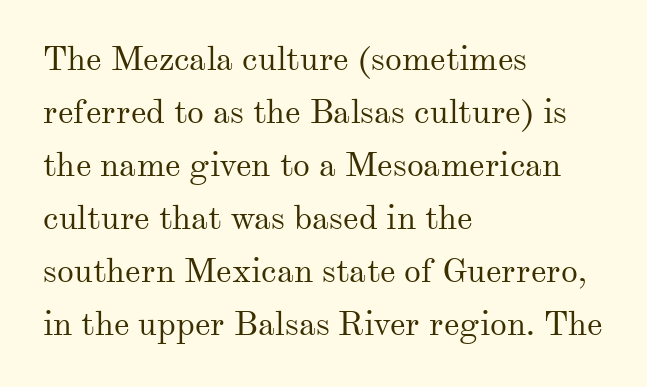
{"serif": "yes", "italic": "no", "bold": "no", "weight": "regular", "width": "normal", "stroke_contrast": "medium", "x_height": "small", "monospaced": "no", "underline": "no", "align": "left", "line_spacing": "normal", "line_spacing_ratio": 1.56, "letter_spacing": "normal", "letter_spacing_em": 0.0, "glyph_px": 34}
